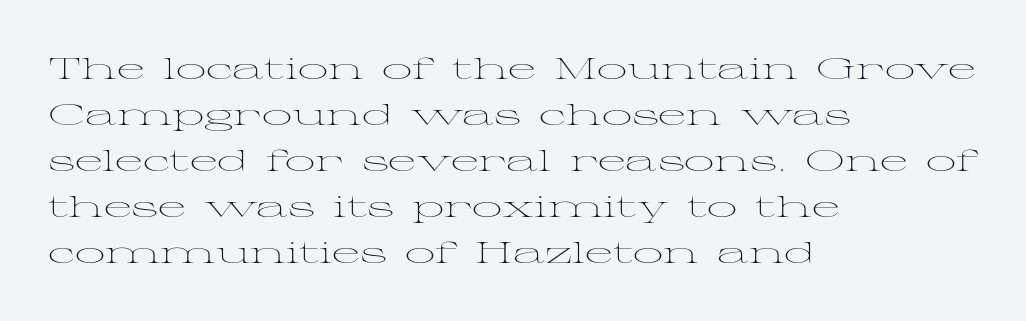
The image shows 30 px light, wide serif type, upright; set left-aligned, normal line spacing (1.53x), normal letter spacing, not underlined; medium stroke contrast and a medium x-height.
